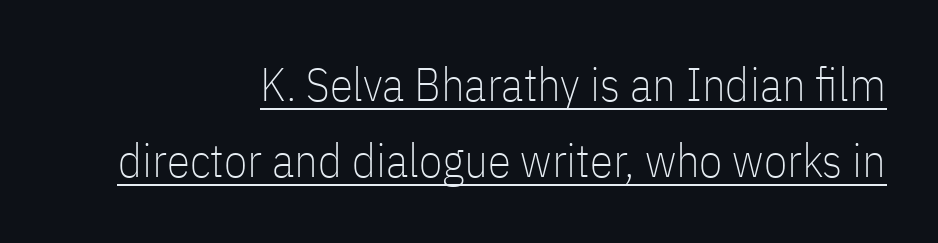
The image shows 47 px thin, condensed sans-serif type, upright; set right-aligned, normal line spacing (1.62x), normal letter spacing, underlined; low stroke contrast and a medium x-height.
